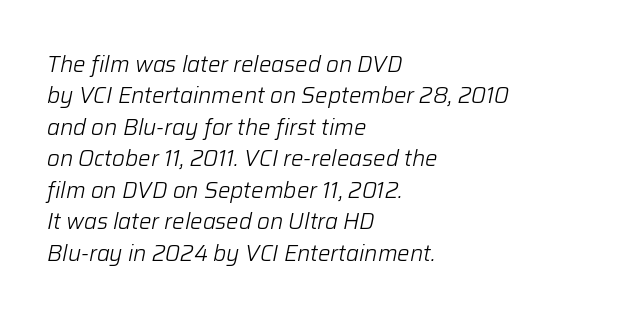
Tracking value appears to be zero — textbook default spacing. Alignment: flush left. The cut favours lightness, reaching ordinary text weight at its darkest. The area under the type is left untouched. The whole block is typeset with a tilt.
